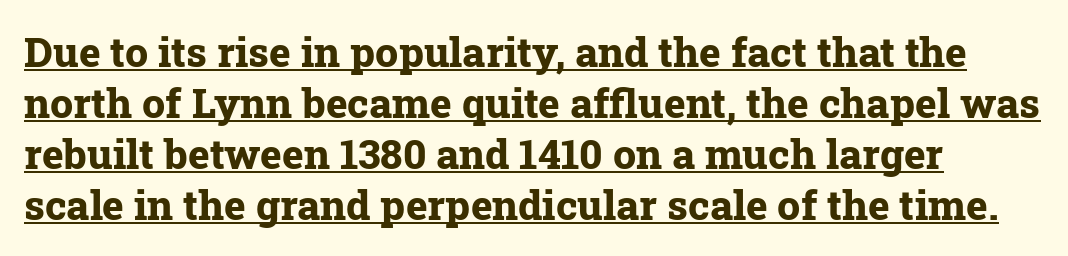
The rendering shows small feet on the letterforms — a serif design. The passage shown has conventional tracking throughout. Varying glyph widths throughout — classic text-font behaviour. Every word sits above its own underline. Pretty heavy lettering here — definitely bold.
